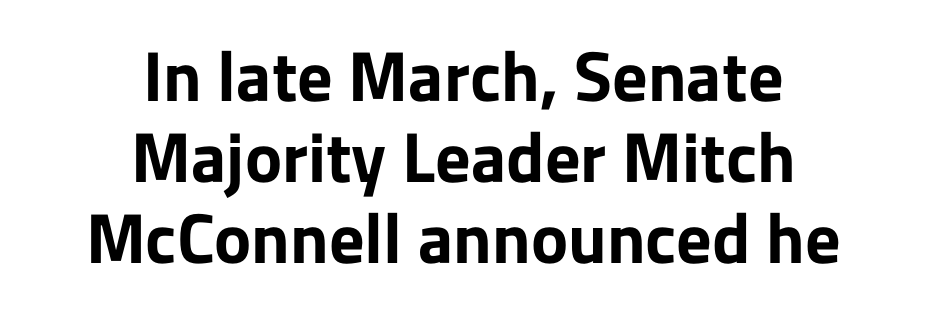
Look at the tracking — it's just the regular setting, nothing added. Clear beneath every line of the passage. Do the characters align in a grid? No, the font is proportional. Plenty of ink on the page — the face is bold.
